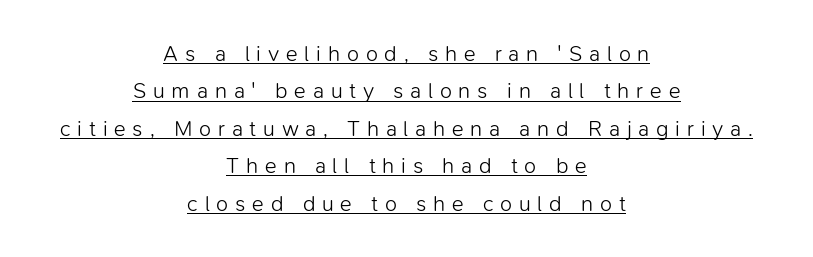
Q: Is the text bold? A: No.
Q: Is the text italic (slanted)? A: No, it is upright.
Q: Is the text underlined? A: Yes.
Q: How is the paragraph aligned? A: Centered.
Q: Is the spacing between letters normal or unusually wide? A: Unusually wide.
Q: Is the spacing between lines tight, normal or loose? A: Normal.
